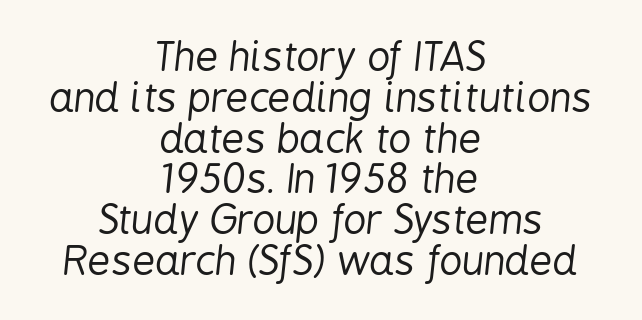
The face used here is proportionally spaced, like ordinary book or web type. When letters slant like this, we call the style italic. Only glyphs here, with clear space below each row. Stroke thickness stays within the range of a standard reading face or lighter. Default kerning and tracking; the words read as compact shapes.
